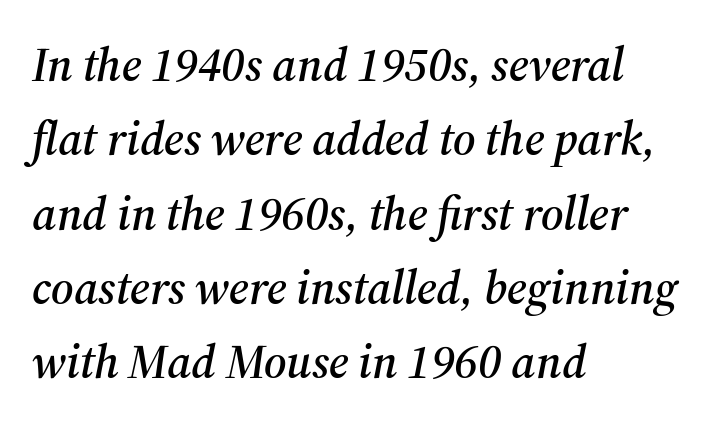
{"serif": "yes", "italic": "yes", "lean": "right", "slant_degrees": 12, "width": "normal", "stroke_contrast": "medium", "x_height": "medium", "monospaced": "no", "underline": "no", "align": "left", "line_spacing": "normal", "line_spacing_ratio": 1.58, "letter_spacing": "normal", "letter_spacing_em": 0.0, "glyph_px": 47}
